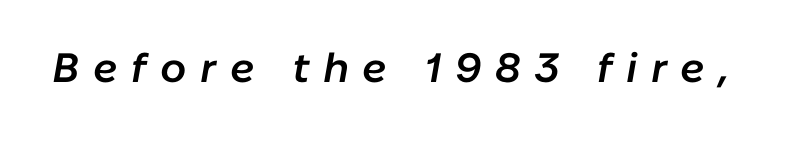
The image shows 41 px semibold type, italic (leaning right); set unusually wide letter spacing (+0.33 em), not underlined; low stroke contrast and a medium x-height.
